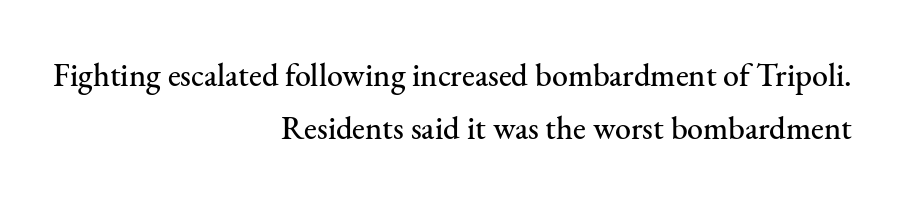
Each letter keeps its own natural width here, so spacing adapts to shape. Italic? Not at all — the glyphs are vertical. Standard letterfit; no display-style spreading of the glyphs. Font category for this specimen: serif.
